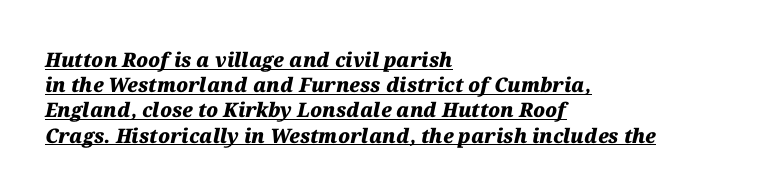
The image shows 20 px bold type, italic (leaning right); set left-aligned, normal line spacing (1.26x), normal letter spacing, underlined.
